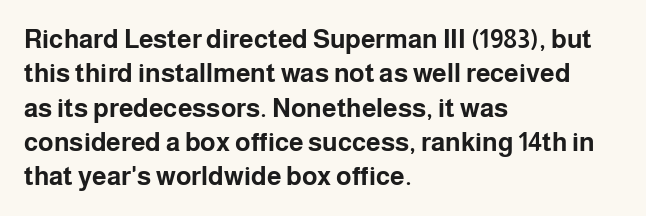
{"italic": "no", "bold": "yes", "underline": "no", "align": "left", "line_spacing": "normal", "line_spacing_ratio": 1.32, "letter_spacing": "normal", "letter_spacing_em": 0.0, "glyph_px": 26}
